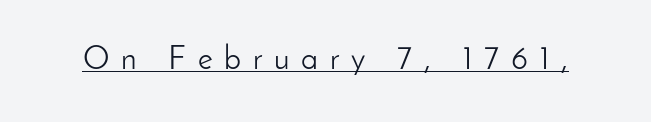
Q: Is the text bold? A: No.
Q: Is the text italic (slanted)? A: No, it is upright.
Q: Is the typeface a serif or a sans-serif typeface? A: Sans-serif.
Q: Is the text underlined? A: Yes.
Q: Is the spacing between letters normal or unusually wide? A: Unusually wide.
Q: Width (condensed, normal, or wide)? A: Normal.
Q: Stroke contrast? A: Low.
Q: x-height? A: Small.
Q: Monospaced? A: No.
